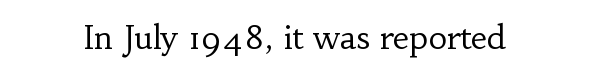
The letters carry serifs — small finishing strokes at the ends of their stems. The letters stand straight up with perfectly vertical stems. The letterforms sit at book weight or below. A typesetter would call this proportional, since set widths differ per character. A bare baseline throughout the passage.
